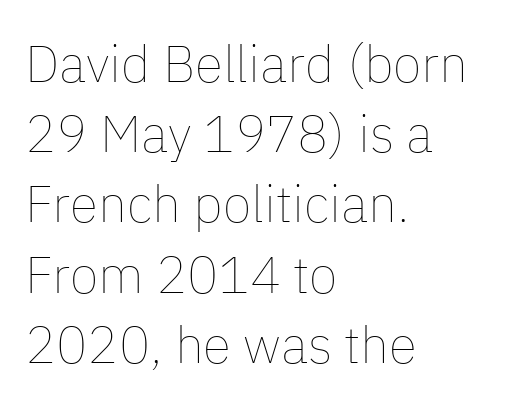
{"italic": "no", "bold": "no", "weight": "thin", "width": "normal", "stroke_contrast": "low", "x_height": "medium", "monospaced": "no", "underline": "no", "align": "left", "line_spacing": "normal", "line_spacing_ratio": 1.35, "letter_spacing": "normal", "letter_spacing_em": 0.0, "glyph_px": 52}
